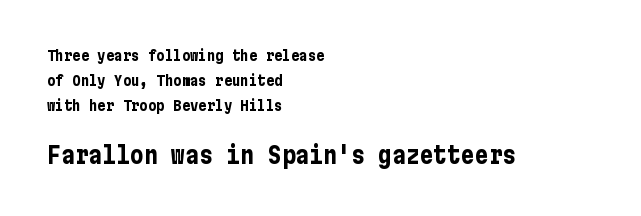
Q: Is the text bold? A: Yes.
Q: Is the text italic (slanted)? A: No, it is upright.
Q: Is the text underlined? A: No.
Q: How is the paragraph aligned? A: Left-aligned.
Q: Is the spacing between letters normal or unusually wide? A: Normal.
Q: Which block of text is set in a larger size, the first (top) or the second (bottom)? A: The second (bottom) one.
